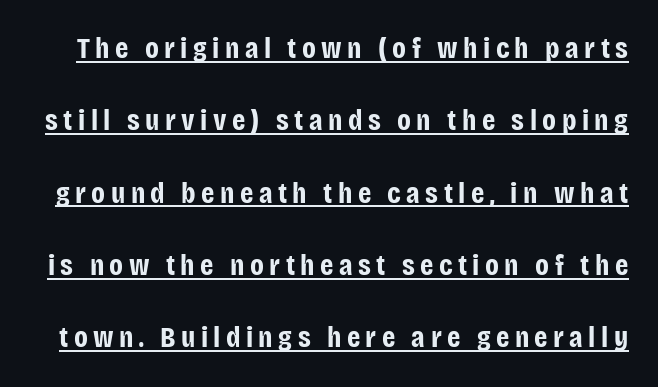
The image shows 30 px bold, condensed sans-serif type, upright; set loose line spacing (2.41x), underlined; low stroke contrast and a large x-height.
